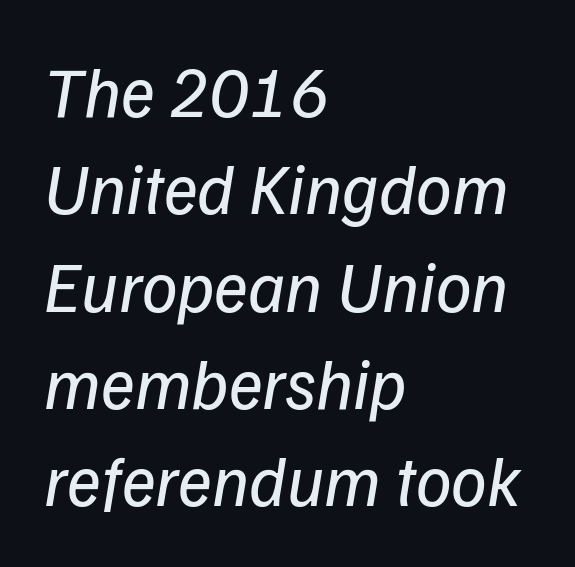
The image shows 71 px regular-weight type, italic (leaning right); set left-aligned, normal line spacing (1.37x), normal letter spacing, not underlined; low stroke contrast and a medium x-height.
